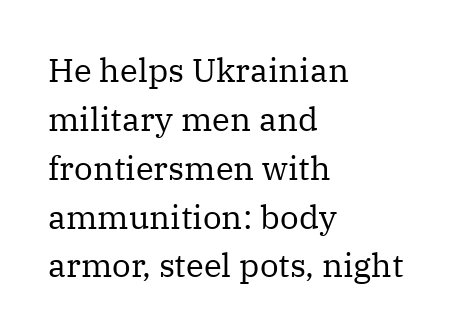
{"serif": "yes", "italic": "no", "bold": "no", "weight": "regular", "width": "normal", "stroke_contrast": "medium", "x_height": "medium", "monospaced": "no", "underline": "no", "align": "left", "line_spacing": "normal", "line_spacing_ratio": 1.48, "letter_spacing": "normal", "letter_spacing_em": 0.0, "glyph_px": 33}
